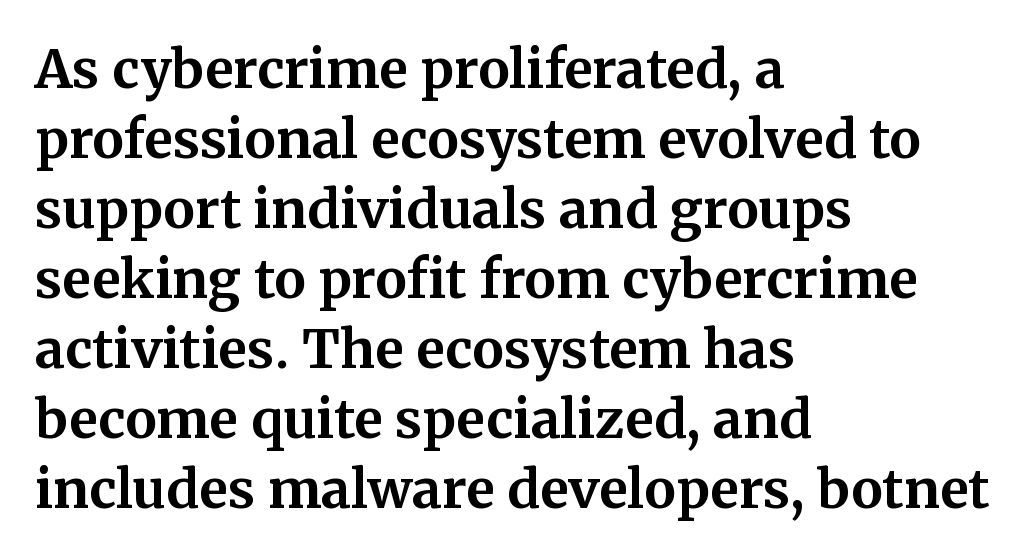
A roman cut, with each character standing at attention. Weight check: bold — yes, fully. In terms of letterspacing, this is plain default setting. Has an underline been added? It has not. Visually the block forms a straight wall on the left and a jagged coastline on the right.
